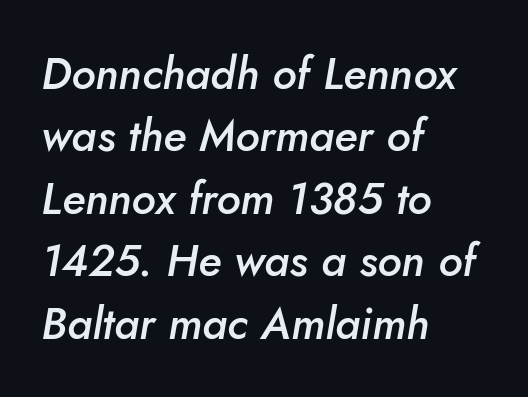
Q: Is the text bold? A: Semi-bold.
Q: Is the text italic (slanted)? A: Yes, it leans right by about 5 degrees.
Q: Is the text underlined? A: No.
Q: How is the paragraph aligned? A: Left-aligned.
Q: Is the spacing between letters normal or unusually wide? A: Normal.
Q: Is the spacing between lines tight, normal or loose? A: Normal.
Q: Width (condensed, normal, or wide)? A: Normal.
Q: Stroke contrast? A: Low.
Q: x-height? A: Small.
Q: Monospaced? A: No.
